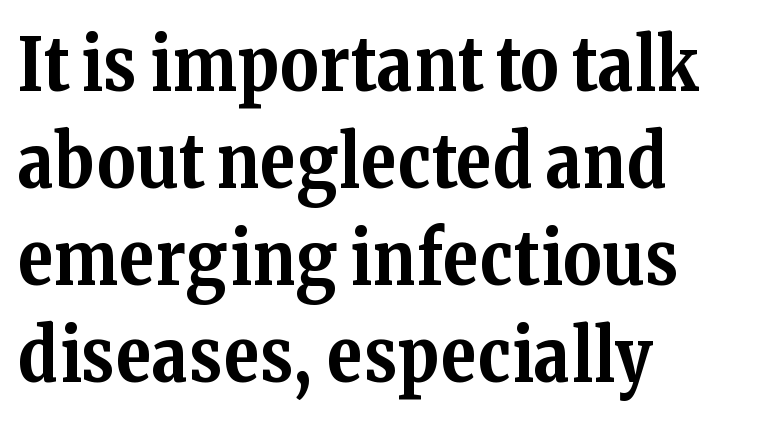
{"serif": "yes", "italic": "no", "bold": "yes", "weight": "bold", "width": "normal", "stroke_contrast": "medium", "x_height": "medium", "monospaced": "no", "underline": "no", "align": "left", "line_spacing": "normal", "line_spacing_ratio": 1.31, "letter_spacing": "normal", "letter_spacing_em": 0.0, "glyph_px": 74}
